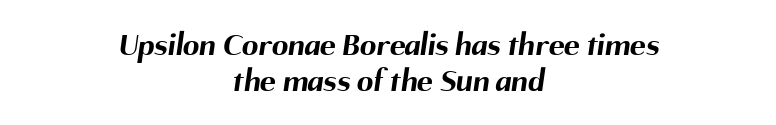
The image shows 33 px bold sans-serif type; set centered, tight line spacing (1.09x), normal letter spacing, not underlined; medium stroke contrast and a medium x-height.
